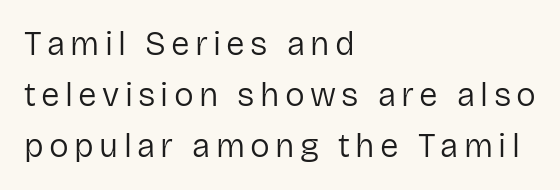
The space beneath each line is pristine and unruled. Does the type have serifs? No, each stem ends abruptly. Is this a fixed-width face? No — the glyphs have proportional, varying widths. The rag falls on the right side of this text block.
